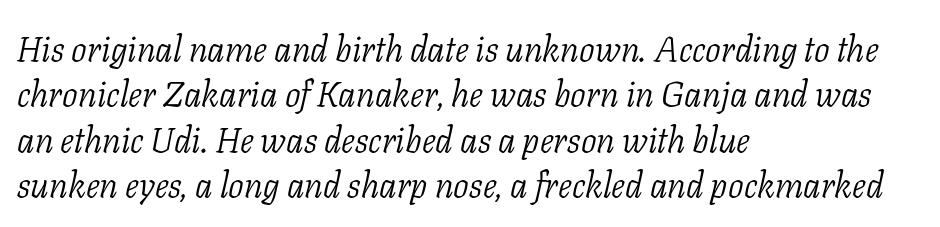
Typographically, this falls in the serif category. Glance below the letters and you will spot only blank space. Slant detected: the letters are inclined. These lines sit exactly where default settings would place them. A student would call this left alignment; a typographer would say flush left, rag right.
